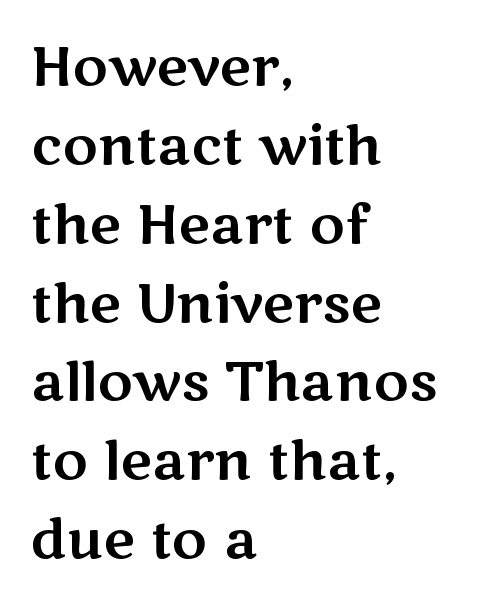
{"serif": "no", "italic": "no", "width": "wide", "stroke_contrast": "medium", "x_height": "medium", "monospaced": "no", "underline": "no", "align": "left", "line_spacing": "normal", "line_spacing_ratio": 1.46, "letter_spacing": "normal", "letter_spacing_em": 0.0, "glyph_px": 54}
